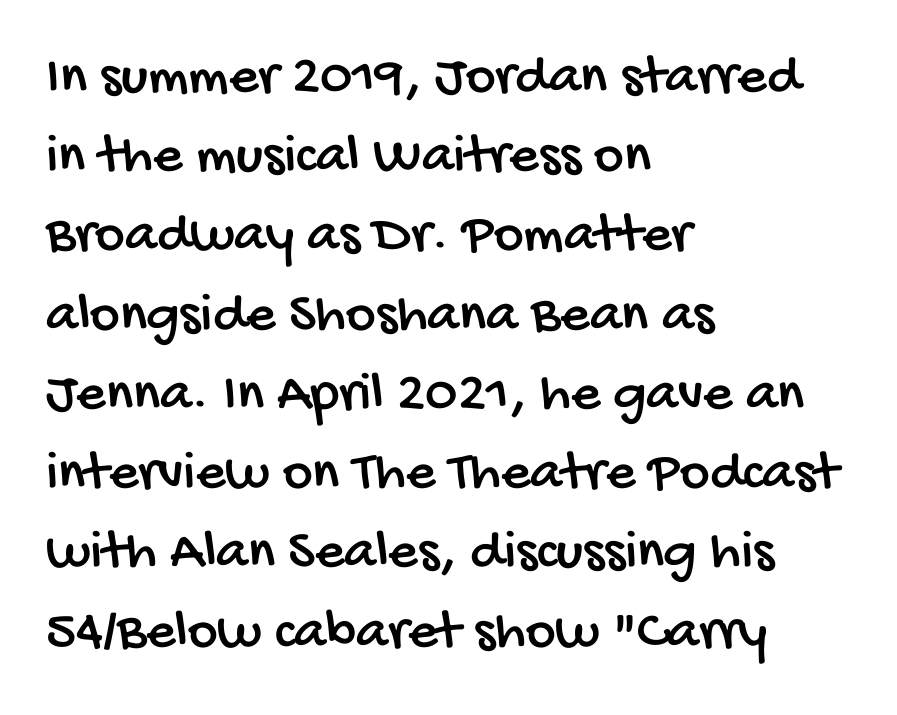
Q: Is the typeface a serif or a sans-serif typeface? A: Sans-serif.
Q: Is the text underlined? A: No.
Q: How is the paragraph aligned? A: Left-aligned.
Q: Is the spacing between letters normal or unusually wide? A: Normal.
Q: Is the spacing between lines tight, normal or loose? A: Normal.
Q: Width (condensed, normal, or wide)? A: Condensed.
Q: Stroke contrast? A: Low.
Q: x-height? A: Large.
Q: Monospaced? A: No.
